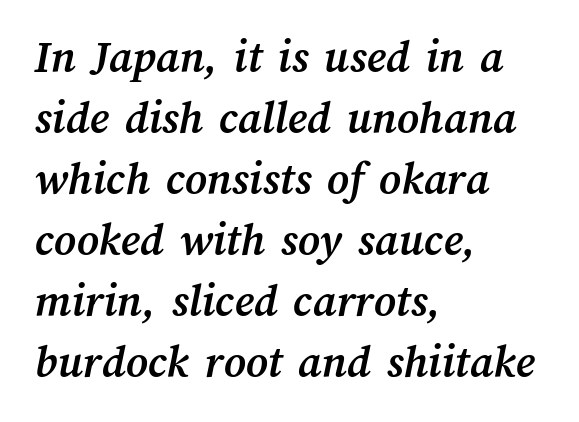
The image shows 47 px semibold type; set left-aligned, normal line spacing (1.3x), normal letter spacing, not underlined; medium stroke contrast and a medium x-height.
